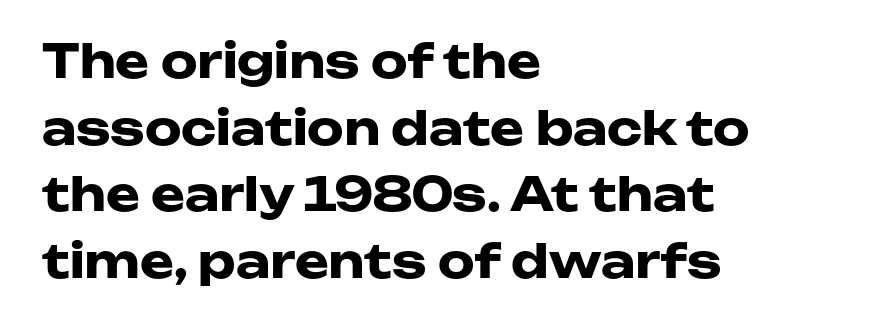
{"serif": "no", "italic": "no", "bold": "yes", "weight": "heavy", "width": "wide", "stroke_contrast": "low", "x_height": "medium", "monospaced": "no", "underline": "no", "align": "left", "line_spacing": "normal", "line_spacing_ratio": 1.45, "letter_spacing": "normal", "letter_spacing_em": 0.0, "glyph_px": 46}
